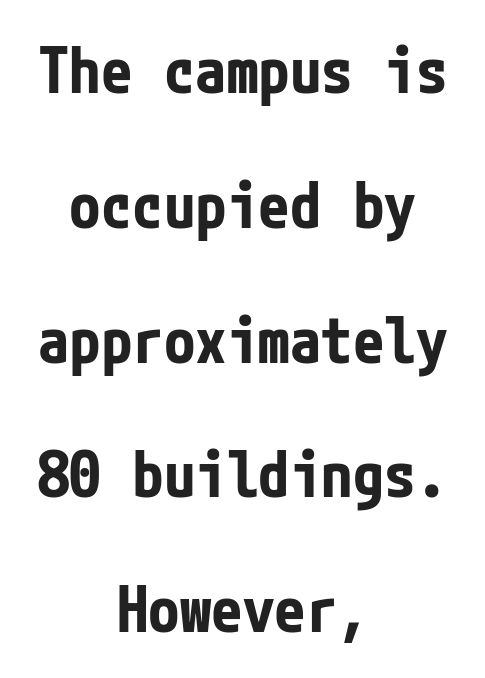
Q: Is the text bold? A: Yes.
Q: Is the text italic (slanted)? A: No, it is upright.
Q: Is the typeface a serif or a sans-serif typeface? A: Sans-serif.
Q: Is the text underlined? A: No.
Q: How is the paragraph aligned? A: Centered.
Q: Is the spacing between letters normal or unusually wide? A: Normal.
Q: Is the spacing between lines tight, normal or loose? A: Loose.
Q: Width (condensed, normal, or wide)? A: Condensed.
Q: Stroke contrast? A: Low.
Q: x-height? A: Medium.
